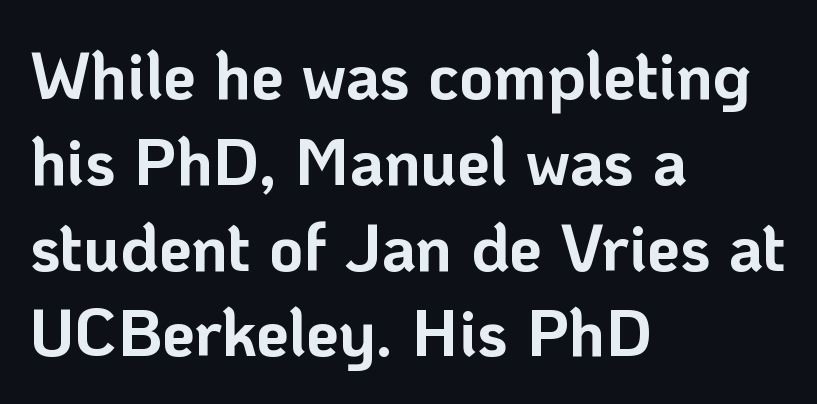
{"serif": "no", "italic": "no", "bold": "yes", "weight": "bold", "width": "normal", "stroke_contrast": "low", "x_height": "medium", "monospaced": "no", "underline": "no", "align": "left", "line_spacing": "normal", "line_spacing_ratio": 1.3, "letter_spacing": "normal", "letter_spacing_em": 0.0, "glyph_px": 66}
